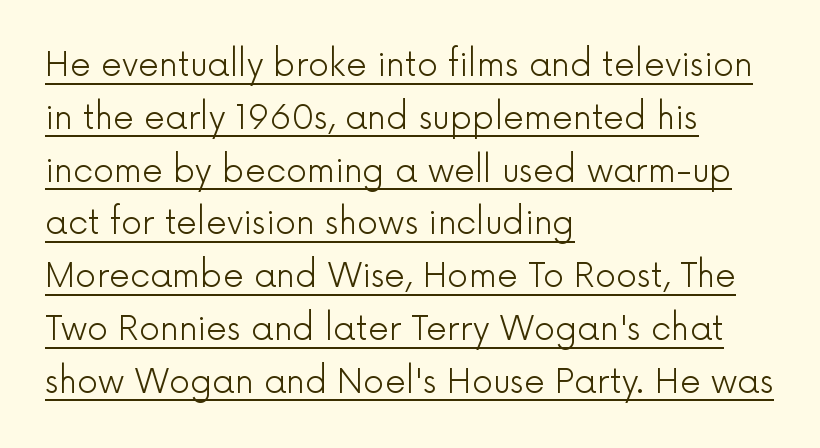
{"serif": "no", "italic": "no", "bold": "no", "weight": "light", "width": "normal", "x_height": "medium", "monospaced": "no", "underline": "yes", "align": "left", "line_spacing": "normal", "line_spacing_ratio": 1.6, "letter_spacing": "normal", "letter_spacing_em": 0.0, "glyph_px": 33}
